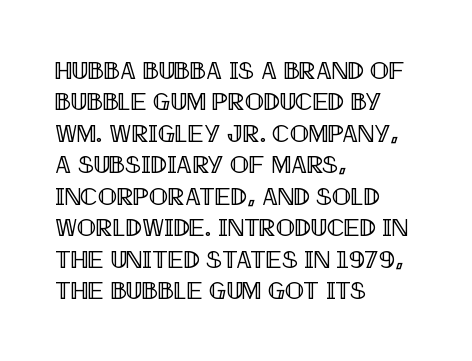
The image shows 25 px text type, upright; set left-aligned, normal line spacing (1.26x), normal letter spacing, not underlined.
